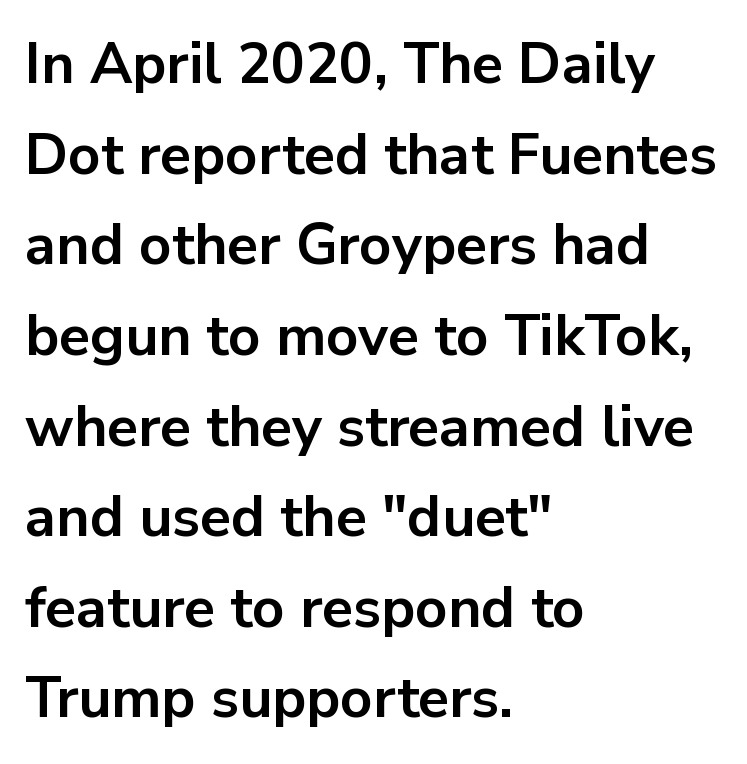
{"serif": "no", "italic": "no", "bold": "yes", "weight": "bold", "width": "normal", "stroke_contrast": "low", "x_height": "medium", "monospaced": "no", "underline": "no", "align": "left", "line_spacing": "normal", "line_spacing_ratio": 1.59, "letter_spacing": "normal", "letter_spacing_em": 0.0, "glyph_px": 57}
